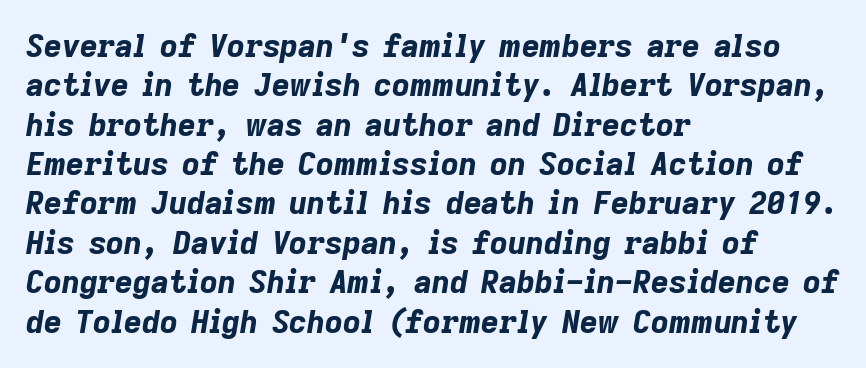
The image shows 31 px bold type, italic (leaning right); set left-aligned, normal line spacing (1.27x), normal letter spacing, not underlined; low stroke contrast and a medium x-height.
